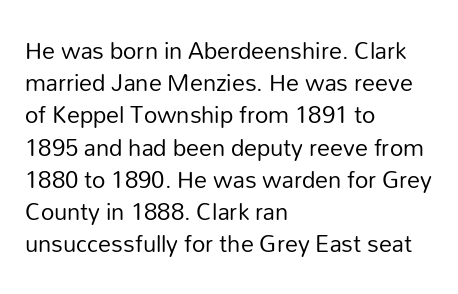
No letter is thick-stroked: the sample isn't bold. The lettering stays uniformly vertical, giving the passage a roman look. This sample uses plain, unmodified letter spacing. These lines stack with their left ends in a neat column. The gap between lines stays unmarked.
